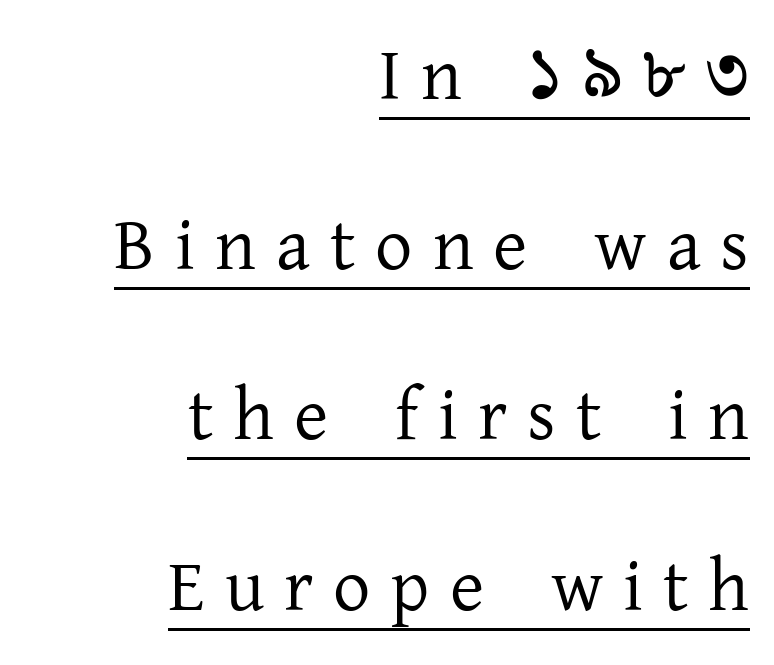
Q: Is the text bold? A: No.
Q: Is the text italic (slanted)? A: No, it is upright.
Q: Is the typeface a serif or a sans-serif typeface? A: Serif.
Q: Is the text underlined? A: Yes.
Q: How is the paragraph aligned? A: Right-aligned.
Q: Is the spacing between letters normal or unusually wide? A: Unusually wide.
Q: Is the spacing between lines tight, normal or loose? A: Loose.
Q: Width (condensed, normal, or wide)? A: Normal.
Q: Stroke contrast? A: Low.
Q: x-height? A: Medium.
Q: Monospaced? A: No.
